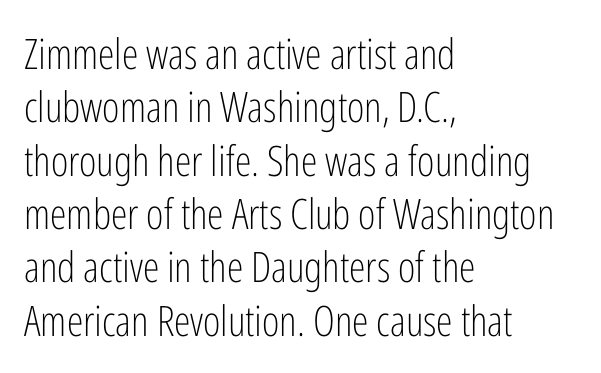
The words here are not underlined. Classification — sans serif. Visually the block forms a straight wall on the left and a jagged coastline on the right. Counters stay open thanks to moderate or lighter strokes.
